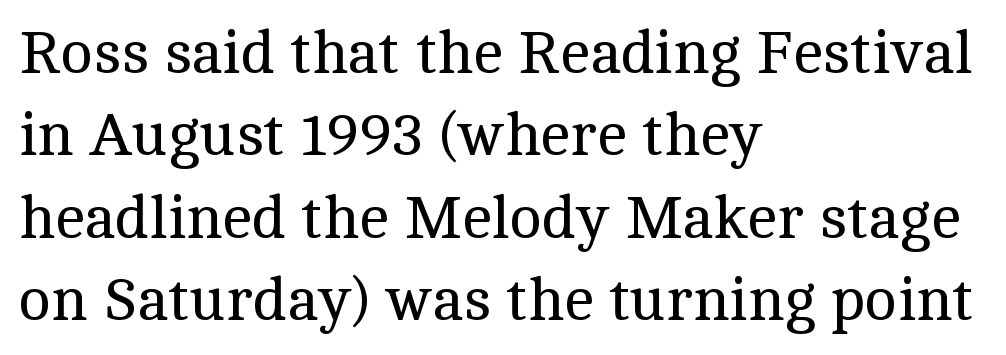
Clear beneath every line of the passage. In terms of leading, this rendering sits right in the middle. Stroke thickness stays within the range of a standard reading face or lighter. Is this a fixed-width face? No — the glyphs have proportional, varying widths.
